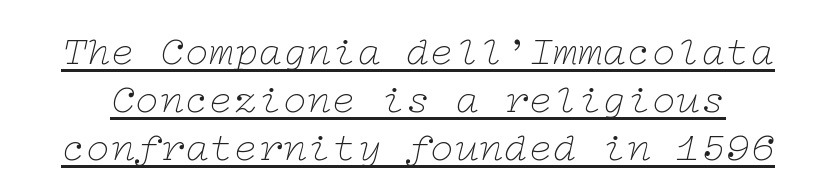
Q: Is the text bold? A: No.
Q: Is the text italic (slanted)? A: Yes, it leans right by about 12 degrees.
Q: Is the typeface a serif or a sans-serif typeface? A: Serif.
Q: Is the text underlined? A: Yes.
Q: Is the spacing between letters normal or unusually wide? A: Normal.
Q: Width (condensed, normal, or wide)? A: Wide.
Q: Stroke contrast? A: Low.
Q: x-height? A: Medium.
